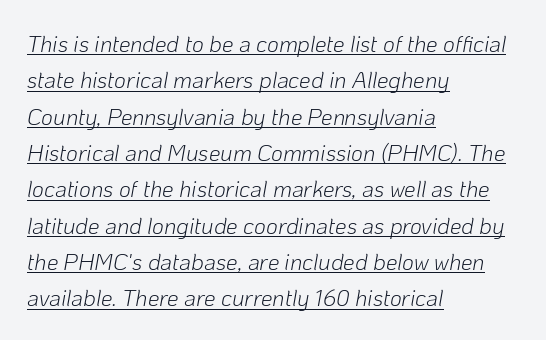
Q: Is the text bold? A: No.
Q: Is the text italic (slanted)? A: Yes, it leans right by about 10 degrees.
Q: Is the text underlined? A: Yes.
Q: How is the paragraph aligned? A: Left-aligned.
Q: Is the spacing between letters normal or unusually wide? A: Normal.
Q: Is the spacing between lines tight, normal or loose? A: Normal.
